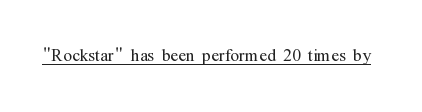
The image shows 23 px text type, upright; set normal letter spacing, underlined.
